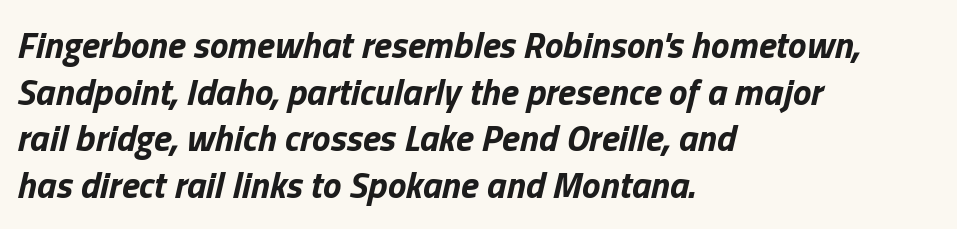
Q: Is the text bold? A: Yes.
Q: Is the text italic (slanted)? A: Yes, it leans right by about 13 degrees.
Q: Is the text underlined? A: No.
Q: How is the paragraph aligned? A: Left-aligned.
Q: Is the spacing between letters normal or unusually wide? A: Normal.
Q: Is the spacing between lines tight, normal or loose? A: Normal.
Q: Width (condensed, normal, or wide)? A: Normal.
Q: Stroke contrast? A: Low.
Q: x-height? A: Medium.
Q: Monospaced? A: No.
